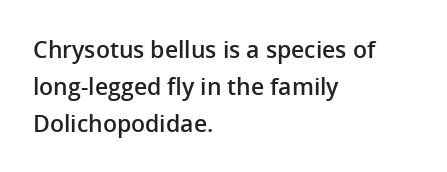
In terms of leading, this rendering sits right in the middle. Which margin do the lines hug? The left one — the right edge is uneven. Stroke thickness is moderately raised; the sample reads as semibold. Observe the ordinary spacing: letters are neighbours, not strangers. Upright lettering throughout.
